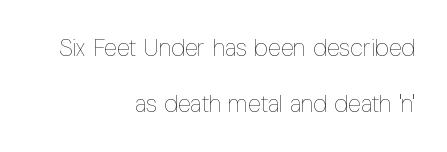
Q: Is the text bold? A: No.
Q: Is the text italic (slanted)? A: No, it is upright.
Q: Is the text underlined? A: No.
Q: How is the paragraph aligned? A: Right-aligned.
Q: Is the spacing between letters normal or unusually wide? A: Normal.
Q: Is the spacing between lines tight, normal or loose? A: Loose.
